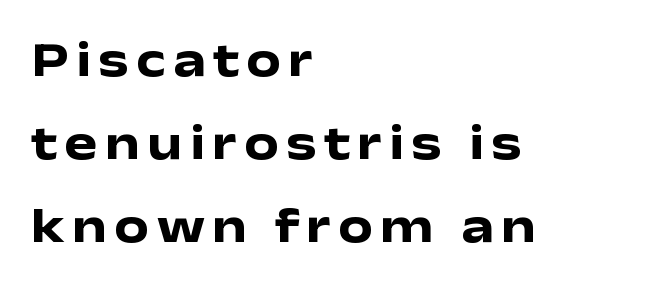
{"serif": "no", "italic": "no", "bold": "yes", "weight": "heavy", "width": "wide", "stroke_contrast": "low", "x_height": "medium", "monospaced": "no", "underline": "no", "align": "left", "line_spacing": "normal", "line_spacing_ratio": 1.69, "glyph_px": 49}
